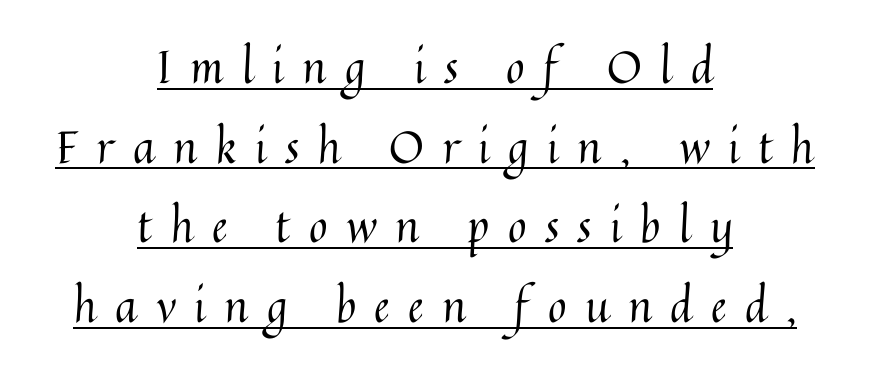
Q: Is the text bold? A: No.
Q: Is the text italic (slanted)? A: Yes.
Q: Is the text underlined? A: Yes.
Q: How is the paragraph aligned? A: Centered.
Q: Is the spacing between letters normal or unusually wide? A: Unusually wide.
Q: Width (condensed, normal, or wide)? A: Normal.
Q: Stroke contrast? A: Medium.
Q: x-height? A: Medium.
Q: Monospaced? A: No.
